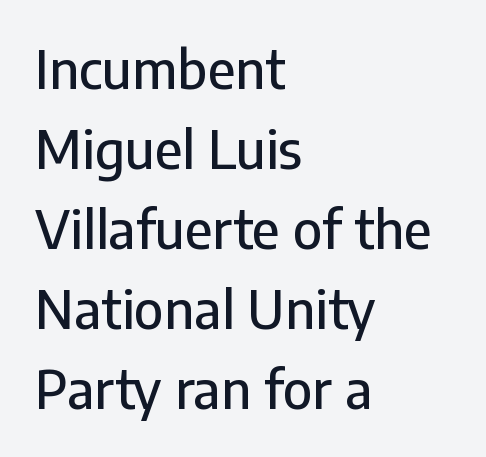
{"serif": "no", "italic": "no", "width": "normal", "stroke_contrast": "low", "x_height": "medium", "monospaced": "no", "underline": "no", "align": "left", "line_spacing": "normal", "line_spacing_ratio": 1.54, "letter_spacing": "normal", "letter_spacing_em": 0.0, "glyph_px": 52}
